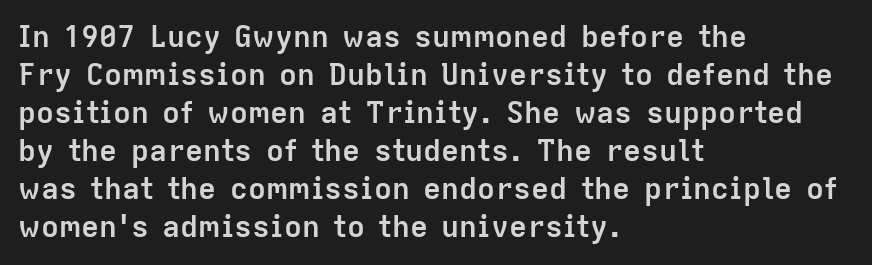
Q: Is the text bold? A: Yes.
Q: Is the text italic (slanted)? A: No, it is upright.
Q: Is the typeface a serif or a sans-serif typeface? A: Sans-serif.
Q: Is the text underlined? A: No.
Q: How is the paragraph aligned? A: Left-aligned.
Q: Is the spacing between letters normal or unusually wide? A: Normal.
Q: Is the spacing between lines tight, normal or loose? A: Normal.
Q: Width (condensed, normal, or wide)? A: Normal.
Q: Stroke contrast? A: Low.
Q: x-height? A: Medium.
Q: Monospaced? A: No.
